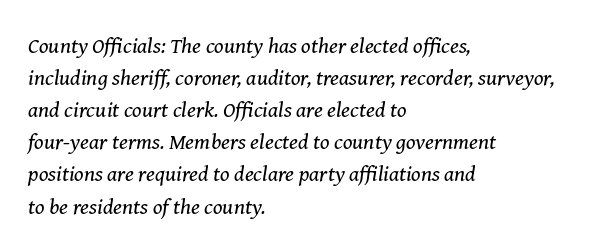
{"italic": "yes", "lean": "right", "slant_degrees": 8, "bold": "no", "underline": "no", "align": "left", "line_spacing": "normal", "line_spacing_ratio": 1.46, "letter_spacing": "normal", "letter_spacing_em": 0.0, "glyph_px": 22}
